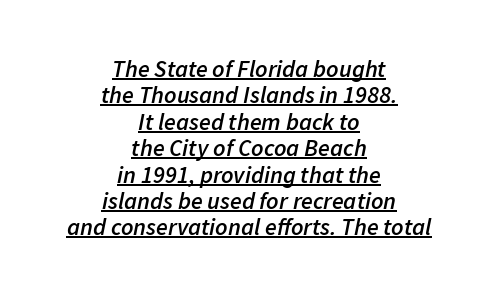
The image shows 24 px text type, italic (leaning right); set centered, tight line spacing (1.1x), normal letter spacing, underlined.
